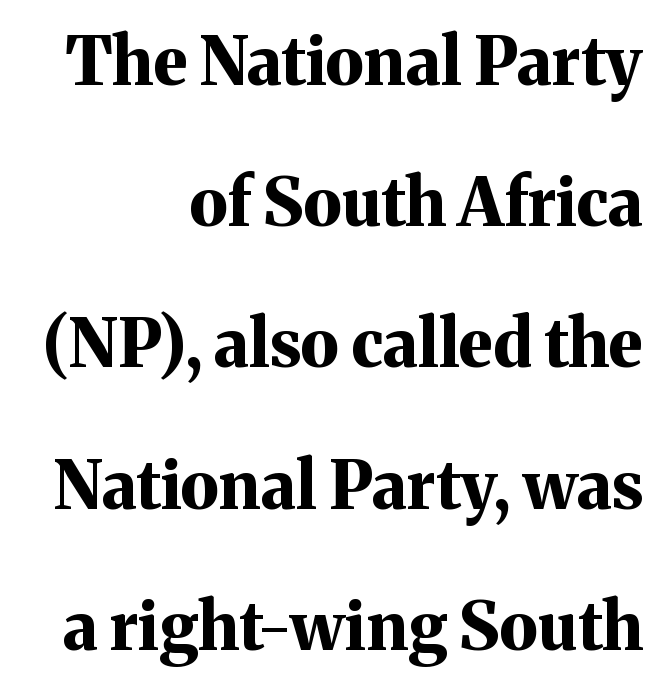
The face used here is seriffed, in the tradition of book romans. Heft: maximum for text — a bold. A typesetter would call this zero additional tracking. Letters rest on an invisible, unmarked baseline.
